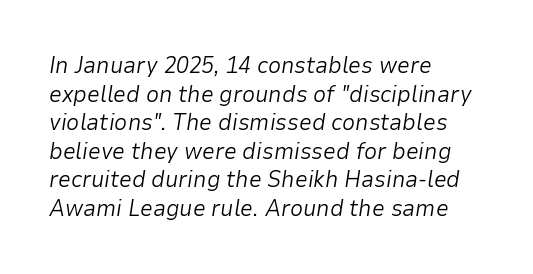
The image shows 23 px text type, italic (leaning right); set left-aligned, line spacing 1.24x, normal letter spacing, not underlined.
